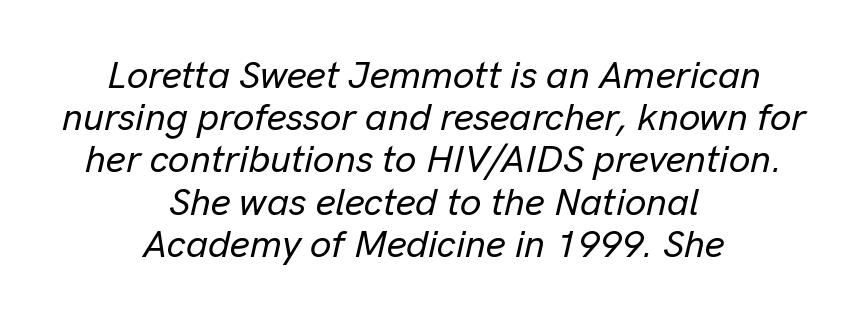
Q: Is the text italic (slanted)? A: Yes, it leans right by about 13 degrees.
Q: Is the text underlined? A: No.
Q: How is the paragraph aligned? A: Centered.
Q: Is the spacing between letters normal or unusually wide? A: Normal.
Q: Is the spacing between lines tight, normal or loose? A: Tight.
Q: Width (condensed, normal, or wide)? A: Normal.
Q: Stroke contrast? A: Low.
Q: x-height? A: Medium.
Q: Monospaced? A: No.
